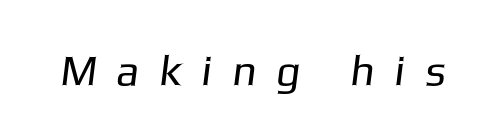
{"serif": "no", "bold": "no", "weight": "regular", "width": "normal", "stroke_contrast": "low", "x_height": "medium", "monospaced": "no", "underline": "no", "letter_spacing": "wide", "letter_spacing_em": 0.46, "glyph_px": 43}
